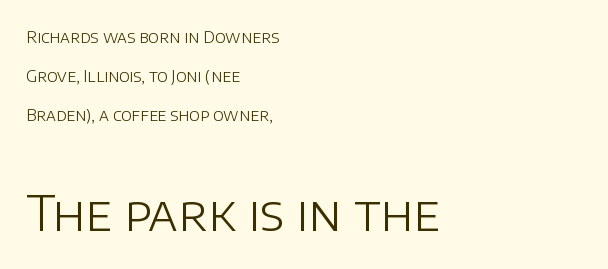
{"serif": "no", "italic": "no", "bold": "no", "weight": "light", "width": "normal", "stroke_contrast": "low", "x_height": "large", "monospaced": "no", "underline": "no", "align": "left", "line_spacing": "loose", "line_spacing_ratio": 2.43, "letter_spacing": "normal", "letter_spacing_em": 0.0, "larger_block": "second", "size_ratio": 3.0, "glyph_px": 48}
